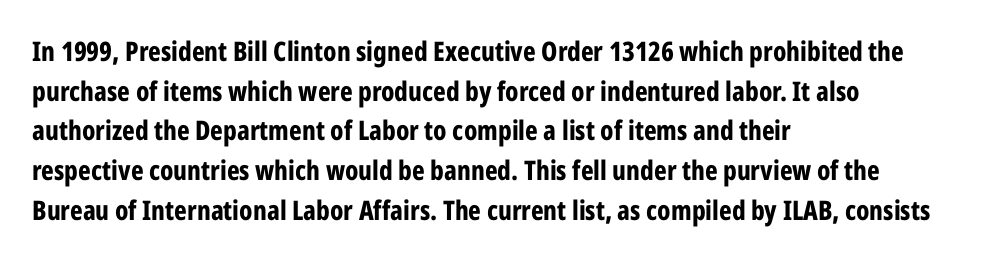
The image shows 27 px bold type, upright; set left-aligned, normal line spacing (1.47x), normal letter spacing, not underlined.
